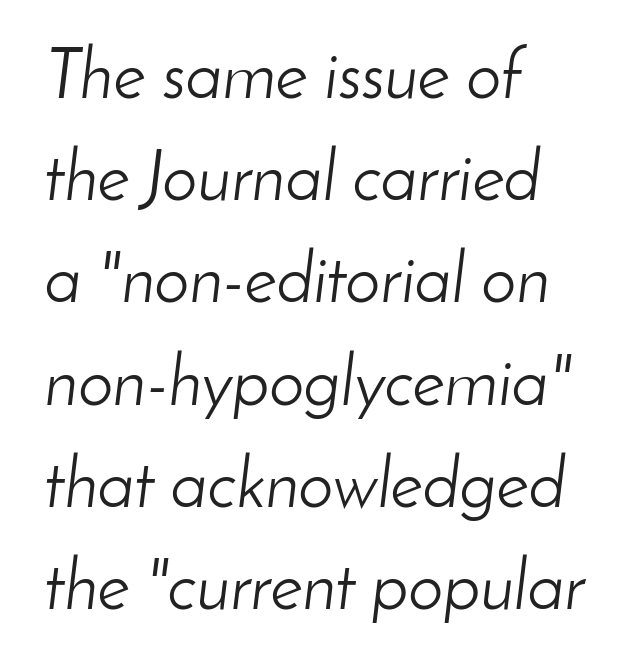
{"italic": "yes", "lean": "right", "slant_degrees": 8, "bold": "no", "weight": "light", "width": "normal", "stroke_contrast": "low", "x_height": "small", "monospaced": "no", "underline": "no", "align": "left", "line_spacing": "normal", "line_spacing_ratio": 1.46, "letter_spacing": "normal", "letter_spacing_em": 0.0, "glyph_px": 70}
